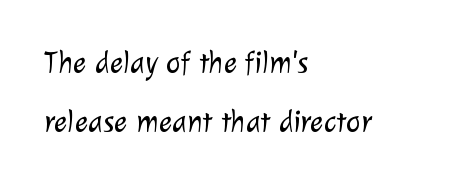
Q: Is the text bold? A: No.
Q: Is the typeface a serif or a sans-serif typeface? A: Sans-serif.
Q: Is the text underlined? A: No.
Q: How is the paragraph aligned? A: Left-aligned.
Q: Is the spacing between letters normal or unusually wide? A: Normal.
Q: Width (condensed, normal, or wide)? A: Normal.
Q: Stroke contrast? A: Low.
Q: x-height? A: Medium.
Q: Monospaced? A: No.
